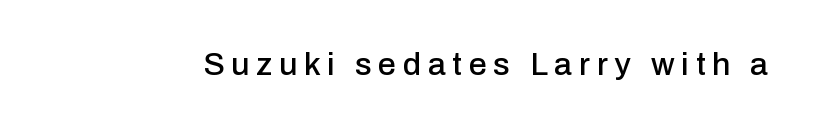
Q: Is the text italic (slanted)? A: No, it is upright.
Q: Is the typeface a serif or a sans-serif typeface? A: Sans-serif.
Q: Is the text underlined? A: No.
Q: Is the spacing between letters normal or unusually wide? A: Unusually wide.
Q: Width (condensed, normal, or wide)? A: Normal.
Q: Stroke contrast? A: Low.
Q: x-height? A: Medium.
Q: Monospaced? A: No.
